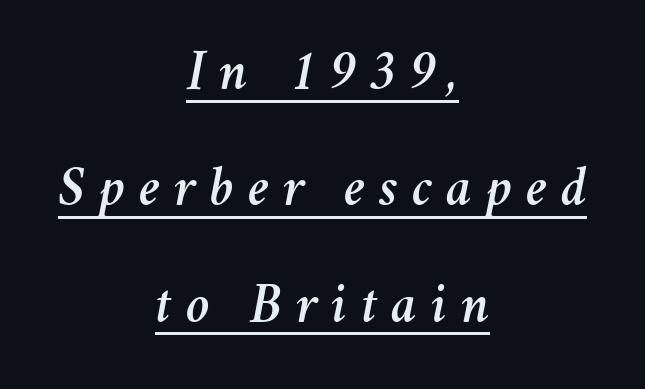
The image shows 57 px text type, italic (leaning right); set centered, loose line spacing (2.04x), unusually wide letter spacing (+0.24 em), underlined; medium stroke contrast and a medium x-height.
